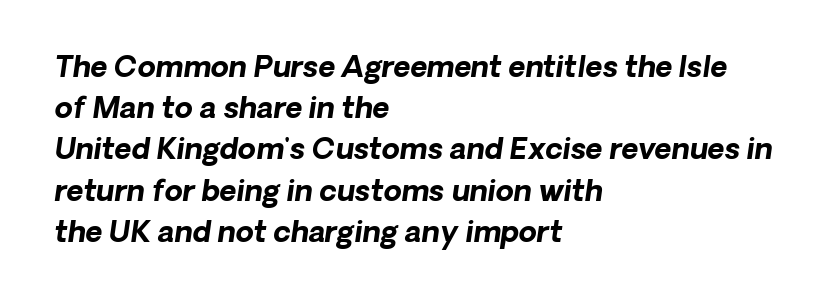
The image shows 29 px bold sans-serif type; set left-aligned, normal line spacing (1.42x), normal letter spacing, not underlined; low stroke contrast and a medium x-height.
